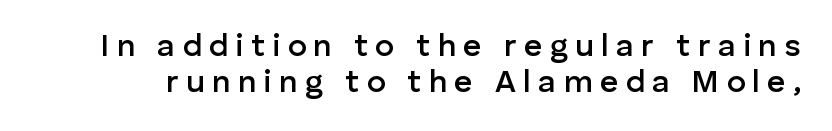
The image shows 32 px semibold sans-serif type, upright; set tight line spacing (1.12x), unusually wide letter spacing (+0.22 em), not underlined; low stroke contrast and a medium x-height.
